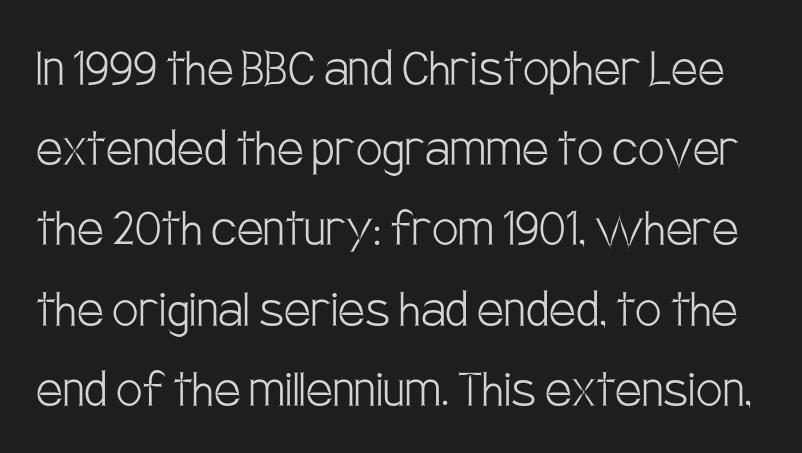
The image shows 59 px light, condensed sans-serif type, upright; set normal line spacing (1.36x), normal letter spacing, not underlined; low stroke contrast and a large x-height.
